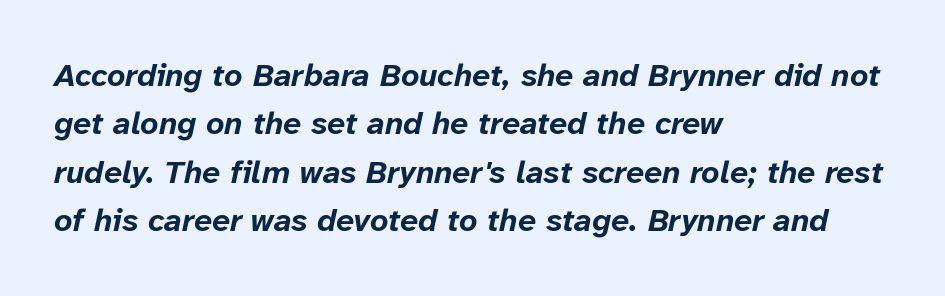
Q: Is the text bold? A: Yes.
Q: Is the text italic (slanted)? A: Yes, it leans right by about 12 degrees.
Q: Is the text underlined? A: No.
Q: How is the paragraph aligned? A: Left-aligned.
Q: Is the spacing between letters normal or unusually wide? A: Normal.
Q: Is the spacing between lines tight, normal or loose? A: Normal.
Q: Width (condensed, normal, or wide)? A: Normal.
Q: Stroke contrast? A: Low.
Q: x-height? A: Medium.
Q: Monospaced? A: No.
